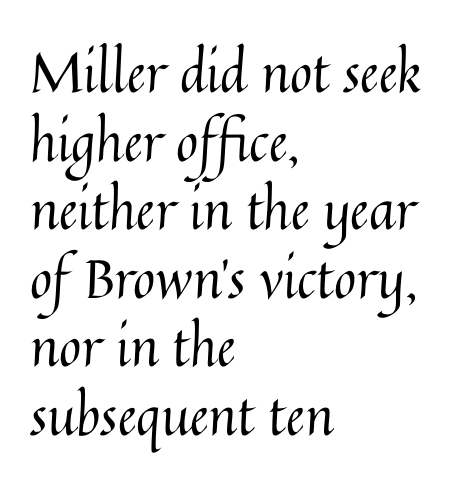
The image shows 54 px regular-weight type; set left-aligned, normal line spacing (1.27x), normal letter spacing, not underlined; medium stroke contrast and a medium x-height.
